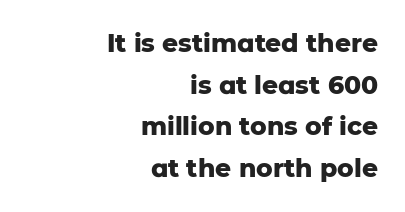
Q: Is the text bold? A: Yes.
Q: Is the text italic (slanted)? A: No, it is upright.
Q: Is the text underlined? A: No.
Q: How is the paragraph aligned? A: Right-aligned.
Q: Is the spacing between letters normal or unusually wide? A: Normal.
Q: Is the spacing between lines tight, normal or loose? A: Normal.
